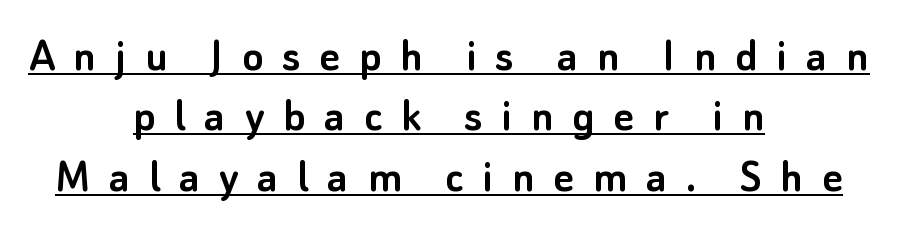
Q: Is the text italic (slanted)? A: No, it is upright.
Q: Is the typeface a serif or a sans-serif typeface? A: Sans-serif.
Q: Is the text underlined? A: Yes.
Q: How is the paragraph aligned? A: Centered.
Q: Is the spacing between letters normal or unusually wide? A: Unusually wide.
Q: Width (condensed, normal, or wide)? A: Normal.
Q: Stroke contrast? A: Low.
Q: x-height? A: Small.
Q: Monospaced? A: No.
